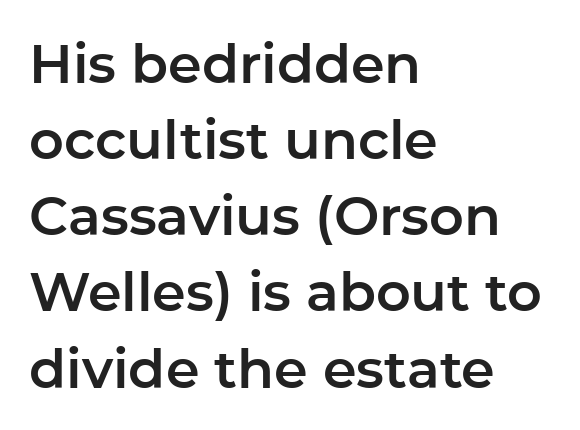
The typography opts for an upright posture over an oblique one. The leading is moderate, giving the passage an even texture. The passage shown is typed in a proportional face where columns would drift. A bare baseline throughout the passage. Default kerning and tracking; the words read as compact shapes. Leftover space on each line is placed entirely after the last word.
